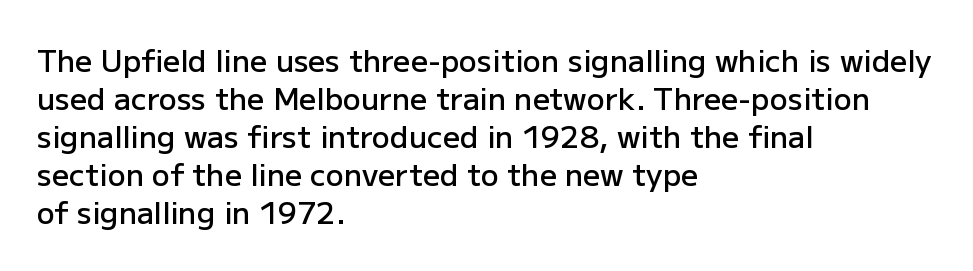
{"serif": "no", "italic": "no", "bold": "semi", "weight": "semibold", "width": "normal", "stroke_contrast": "low", "x_height": "medium", "monospaced": "no", "underline": "no", "align": "left", "line_spacing": "normal", "line_spacing_ratio": 1.27, "letter_spacing": "normal", "letter_spacing_em": 0.0, "glyph_px": 30}
